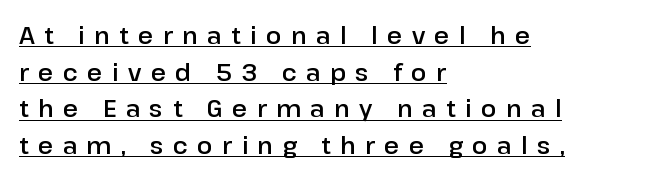
Q: Is the text italic (slanted)? A: No, it is upright.
Q: Is the text underlined? A: Yes.
Q: How is the paragraph aligned? A: Left-aligned.
Q: Is the spacing between letters normal or unusually wide? A: Unusually wide.
Q: Is the spacing between lines tight, normal or loose? A: Normal.
